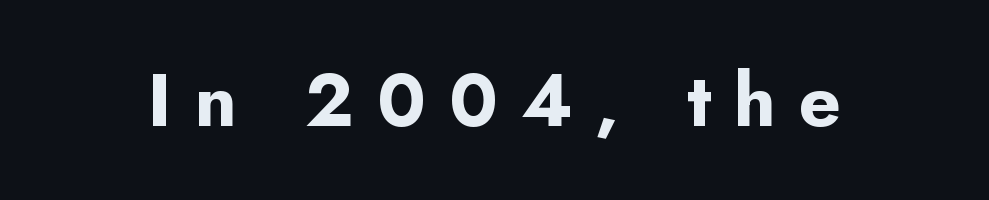
Q: Is the text bold? A: Yes.
Q: Is the text italic (slanted)? A: No, it is upright.
Q: Is the typeface a serif or a sans-serif typeface? A: Sans-serif.
Q: Is the text underlined? A: No.
Q: Is the spacing between letters normal or unusually wide? A: Unusually wide.
Q: Width (condensed, normal, or wide)? A: Normal.
Q: Stroke contrast? A: Low.
Q: x-height? A: Small.
Q: Monospaced? A: No.
